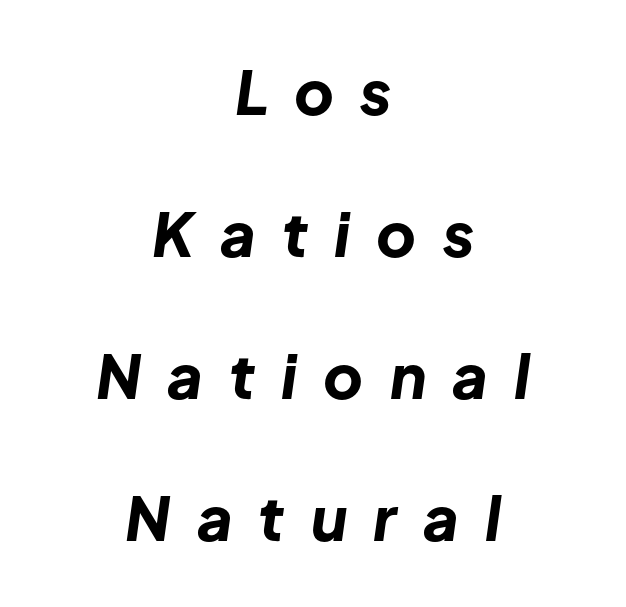
{"italic": "yes", "lean": "right", "slant_degrees": 8, "bold": "yes", "weight": "bold", "width": "normal", "stroke_contrast": "low", "x_height": "medium", "monospaced": "no", "underline": "no", "align": "center", "line_spacing": "loose", "line_spacing_ratio": 2.33, "letter_spacing": "wide", "letter_spacing_em": 0.43, "glyph_px": 61}
